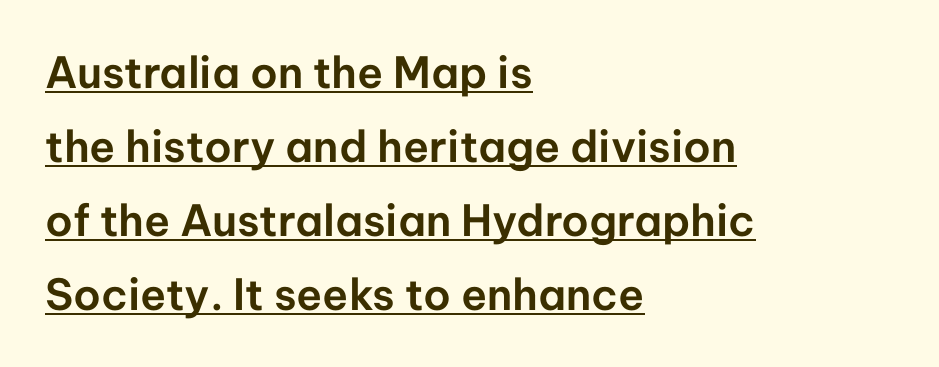
The image shows 43 px sans-serif type, upright; set left-aligned, line spacing 1.72x, normal letter spacing, underlined; low stroke contrast and a medium x-height.
